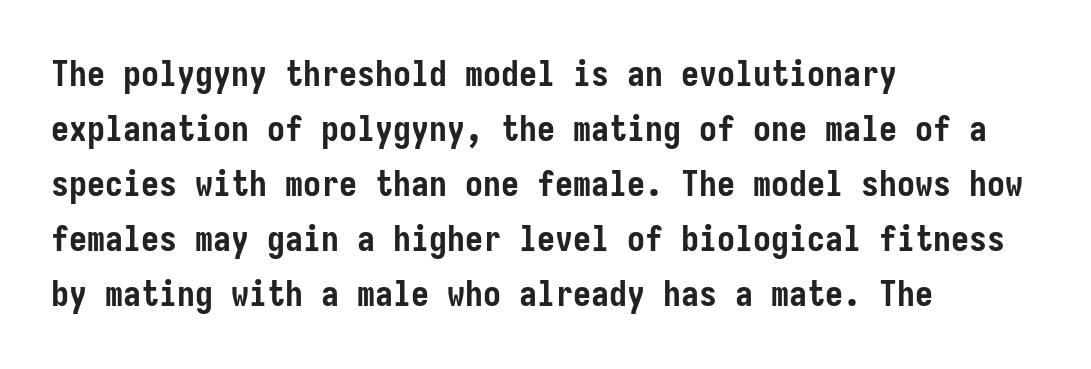
How are the letters spaced? Ordinarily, with no added tracking. Words float on clear page, feet unadorned. The setting favours the left margin, as ordinary paragraphs usually do. Vertically, the passage feels balanced, rows spaced as you'd expect. This rendering employs a face without finishing strokes, i.e., a sans-serif.
